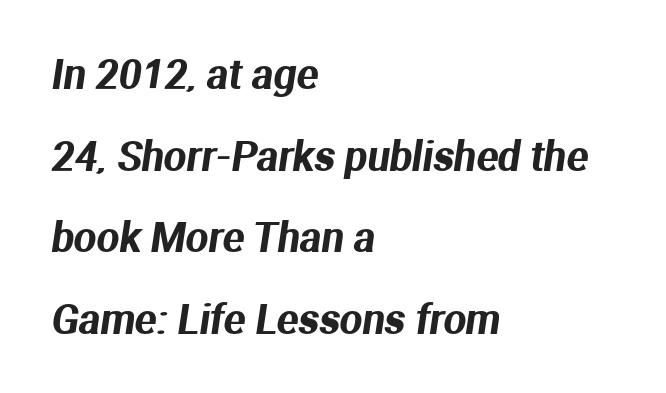
{"serif": "no", "width": "normal", "stroke_contrast": "medium", "x_height": "medium", "monospaced": "no", "underline": "no", "align": "left", "line_spacing": "loose", "line_spacing_ratio": 2.04, "letter_spacing": "normal", "letter_spacing_em": 0.0, "glyph_px": 40}
